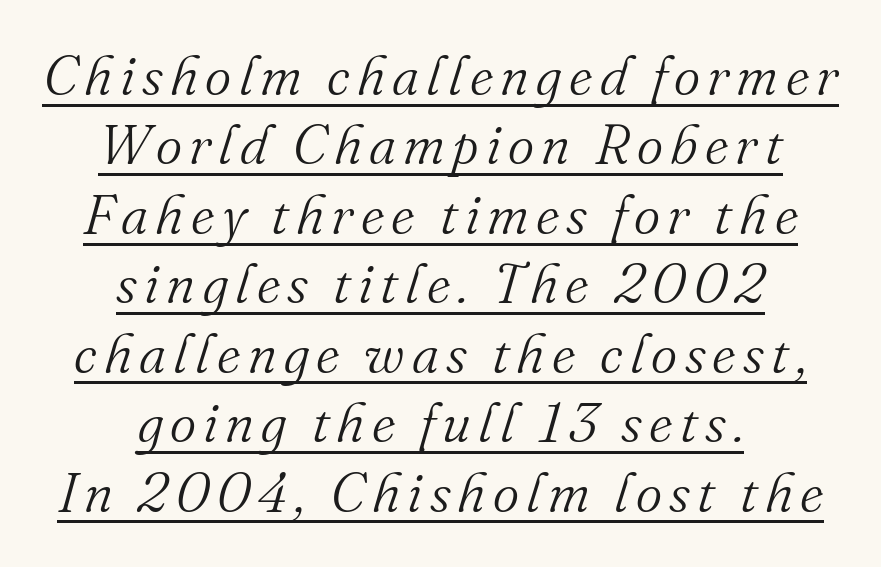
Q: Is the text bold? A: No.
Q: Is the text italic (slanted)? A: Yes, it leans right by about 16 degrees.
Q: Is the typeface a serif or a sans-serif typeface? A: Serif.
Q: Is the text underlined? A: Yes.
Q: How is the paragraph aligned? A: Centered.
Q: Width (condensed, normal, or wide)? A: Normal.
Q: Stroke contrast? A: Medium.
Q: x-height? A: Small.
Q: Monospaced? A: No.
